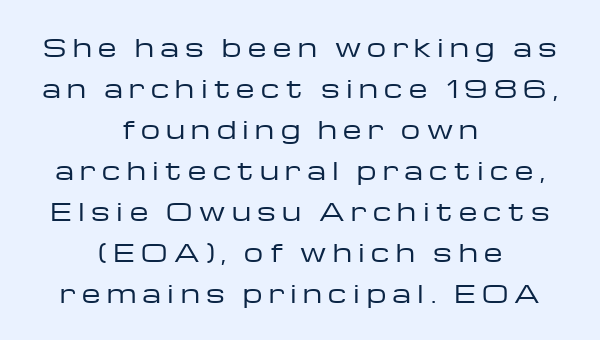
Words float on clear page, feet unadorned. Do the letters lean? They stand straight. Leftover space on each line is divided equally before and after the words. This rendering widens character spacing well past its baseline value.
